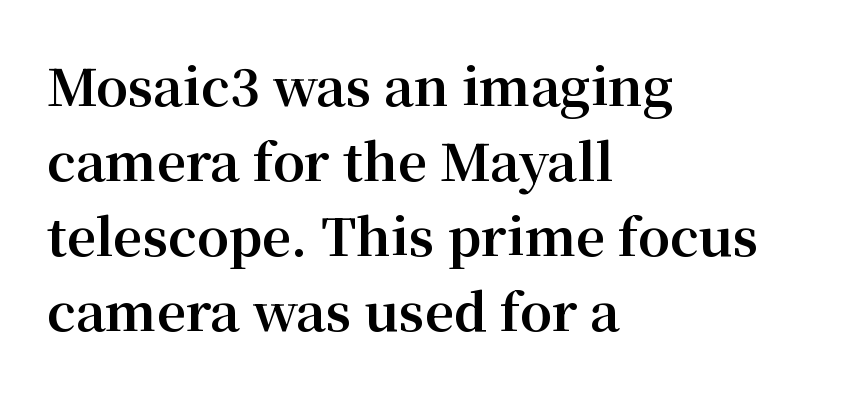
No italicization has been applied; the sample stays upright. A typesetter would call this zero additional tracking. Check the space under the baseline: it is left empty. The passage shown is typed in a proportional face where columns would drift. Reading down the column, the eye jumps a familiar distance to each next line. Layout note: lines flush left.
